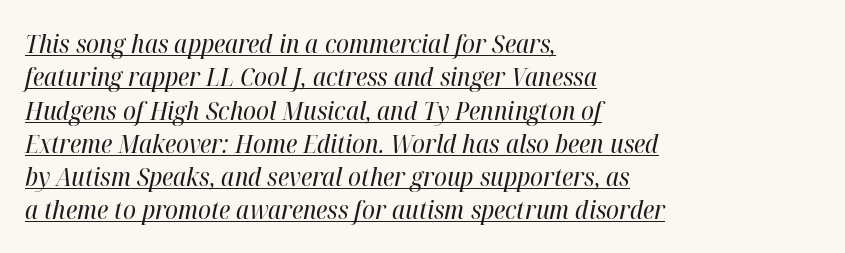
Italic: yes, the glyphs are oblique. The typeface has the unassuming heft of standard copy or less. Emphasis is given by a line drawn under the lettering. The space between consecutive lines is moderate. Here the glyphs are tracked normally, forming tight word shapes.
